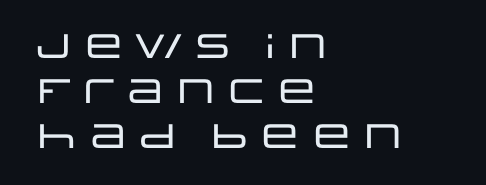
Decoration check: the copy has no underline. Does the leading feel generous? No, just average. Nothing sits at the stroke ends, so this counts as sans-serif. The type is set solid horizontally, with unmodified tracking. Unlike italic type, these characters show no tilt at all.
